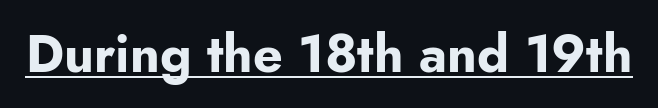
The image shows 52 px bold sans-serif type, upright; set normal letter spacing, underlined; low stroke contrast and a small x-height.
